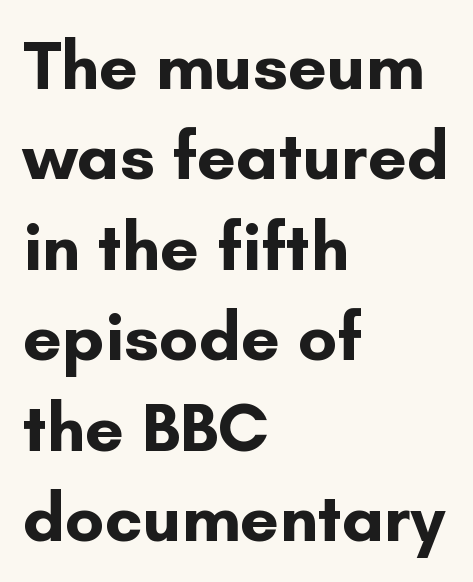
A student would call this left alignment; a typographer would say flush left, rag right. Note: no serifs on the glyphs. The font's upright variant was chosen for this text. Descenders hang freely into open space. The passage shown is typed in a proportional face where columns would drift. Every letter is thick-stroked: bold, no question.
